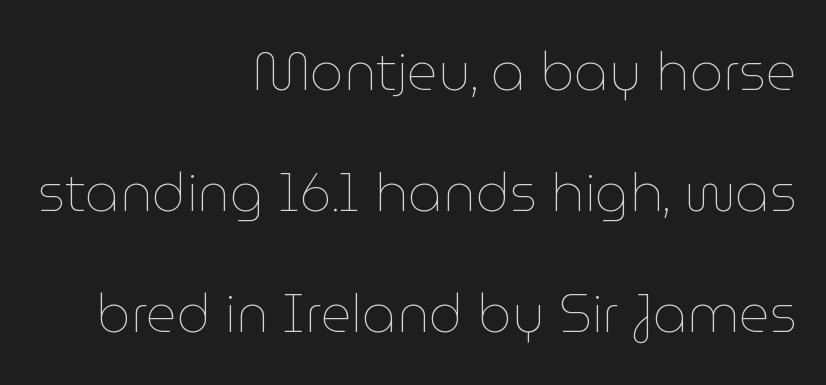
The image shows 53 px thin type, upright; set right-aligned, loose line spacing (2.28x), normal letter spacing, not underlined; low stroke contrast and a medium x-height.
